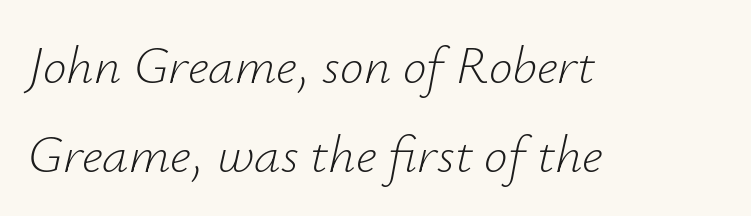
Q: Is the text bold? A: No.
Q: Is the text italic (slanted)? A: Yes, it leans right by about 12 degrees.
Q: Is the text underlined? A: No.
Q: How is the paragraph aligned? A: Left-aligned.
Q: Is the spacing between letters normal or unusually wide? A: Normal.
Q: Is the spacing between lines tight, normal or loose? A: Normal.
Q: Width (condensed, normal, or wide)? A: Normal.
Q: Stroke contrast? A: Low.
Q: x-height? A: Small.
Q: Monospaced? A: No.
